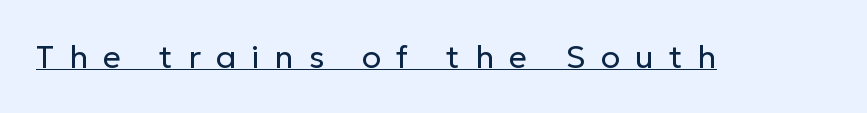
Check where the strokes stop: nothing finishes them off — pure sans. The rendering uses natural spacing where letterforms have individual widths. Ordinary non-slanted type is in use. Display-style spreading of the glyphs; the letterfit is very open. No chunkiness to these letters — they're not bold. Somebody hit Ctrl+U on this one — the words are underlined.
